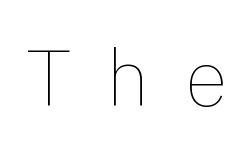
The image shows 79 px thin type, upright; set unusually wide letter spacing (+0.44 em), not underlined; a medium x-height.
